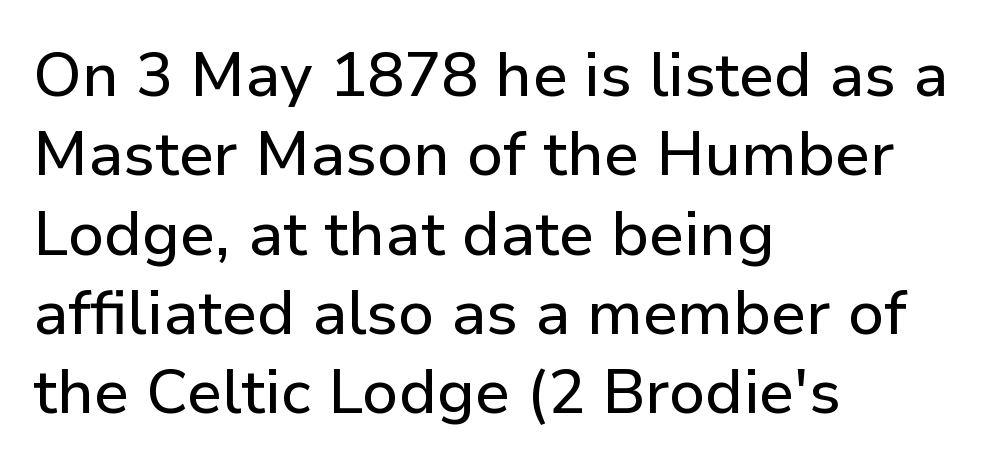
The image shows 62 px sans-serif type, upright; set left-aligned, normal line spacing (1.28x), normal letter spacing, not underlined; low stroke contrast and a medium x-height.
